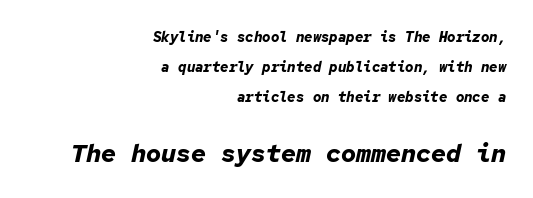
{"italic": "yes", "lean": "right", "slant_degrees": 12, "bold": "yes", "underline": "no", "align": "right", "line_spacing": "loose", "line_spacing_ratio": 2.13, "letter_spacing": "normal", "letter_spacing_em": 0.0, "larger_block": "second", "size_ratio": 1.79, "glyph_px": 25}
